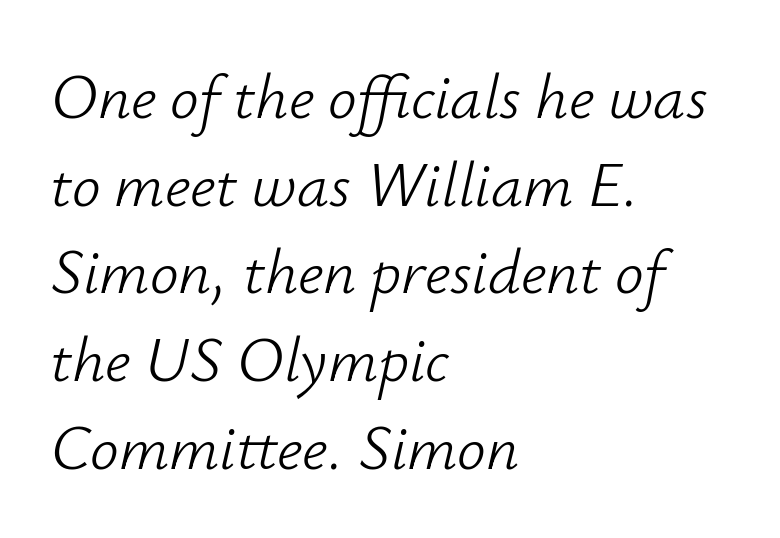
Compared with a typical body face, this is equally light or lighter still. An italicized treatment has been applied to the whole sample. You could not count columns in this text — the font is proportionally spaced. Type without underlining. The rendering keeps characters at their native spacing.
